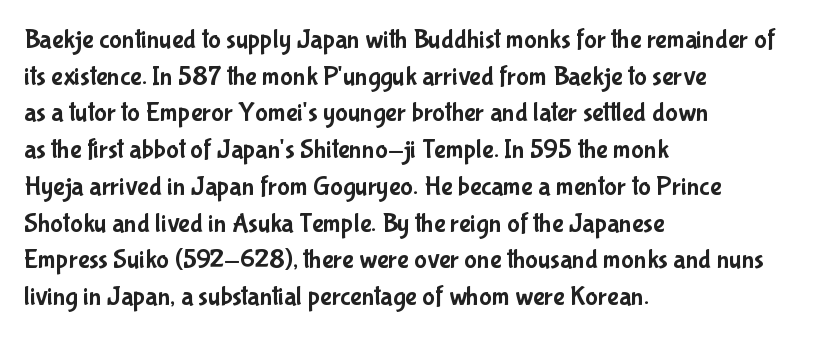
The image shows 27 px text type, upright; set left-aligned, normal line spacing (1.36x), normal letter spacing, not underlined.
